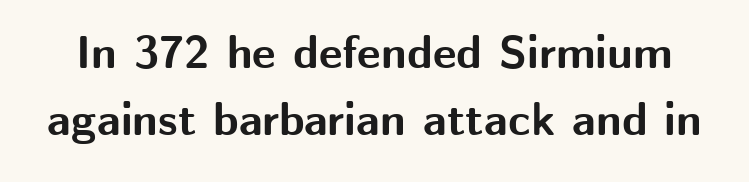
The image shows 46 px bold sans-serif type, upright; set normal line spacing (1.46x), normal letter spacing, not underlined; medium stroke contrast and a medium x-height.
